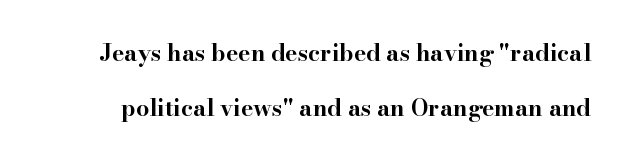
Nobody touched the tracking dial on this one. Do the letters lean? They stand straight. Descenders hang freely into open space. You'd pick this weight for a headline — it's a proper bold. Baseline-to-baseline distance is far greater than the letter height.
